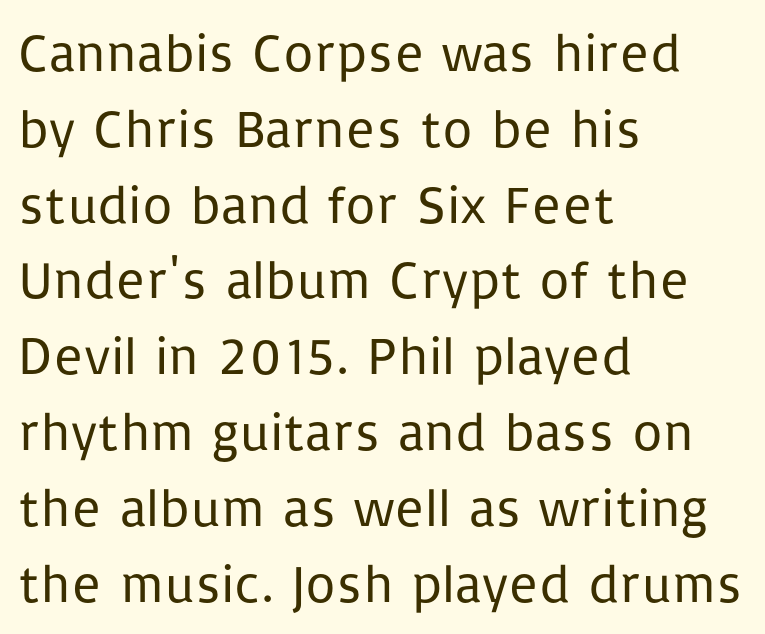
Q: Is the text bold? A: No.
Q: Is the text italic (slanted)? A: No, it is upright.
Q: Is the typeface a serif or a sans-serif typeface? A: Sans-serif.
Q: Is the text underlined? A: No.
Q: How is the paragraph aligned? A: Left-aligned.
Q: Is the spacing between letters normal or unusually wide? A: Normal.
Q: Is the spacing between lines tight, normal or loose? A: Normal.
Q: Width (condensed, normal, or wide)? A: Normal.
Q: Stroke contrast? A: Low.
Q: x-height? A: Medium.
Q: Monospaced? A: No.
